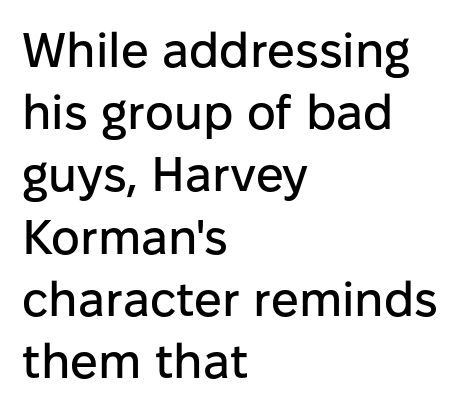
Q: Is the text italic (slanted)? A: No, it is upright.
Q: Is the typeface a serif or a sans-serif typeface? A: Sans-serif.
Q: Is the text underlined? A: No.
Q: How is the paragraph aligned? A: Left-aligned.
Q: Is the spacing between letters normal or unusually wide? A: Normal.
Q: Is the spacing between lines tight, normal or loose? A: Normal.
Q: Width (condensed, normal, or wide)? A: Normal.
Q: Stroke contrast? A: Low.
Q: x-height? A: Medium.
Q: Monospaced? A: No.
